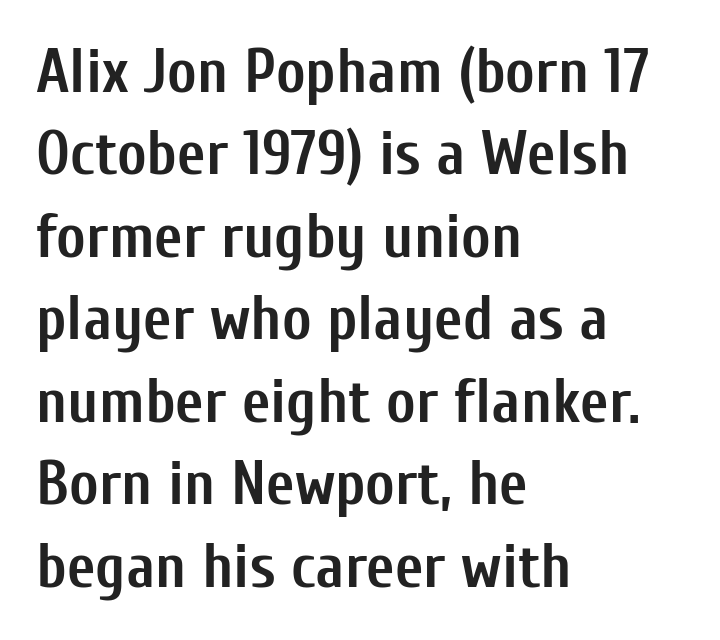
The image shows 62 px semibold, condensed sans-serif type, upright; set left-aligned, normal line spacing (1.33x), normal letter spacing, not underlined; low stroke contrast and a medium x-height.
